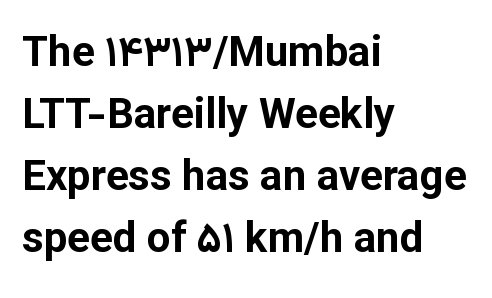
The image shows 42 px bold sans-serif type, upright; set left-aligned, normal line spacing (1.48x), normal letter spacing, not underlined; low stroke contrast and a medium x-height.
